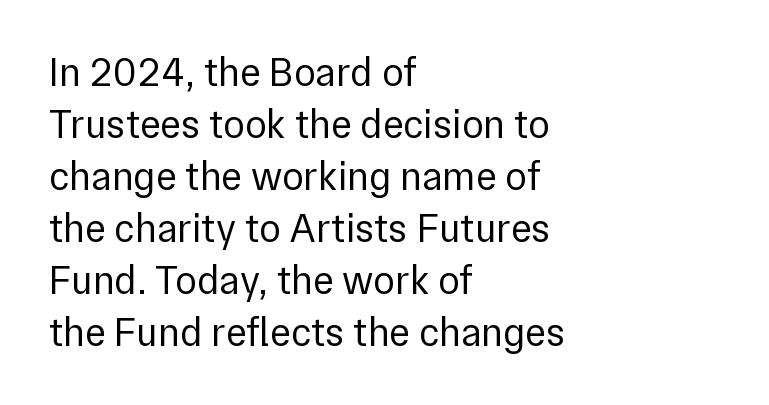
{"serif": "no", "italic": "no", "bold": "no", "weight": "regular", "width": "normal", "x_height": "medium", "monospaced": "no", "underline": "no", "align": "left", "line_spacing": "normal", "line_spacing_ratio": 1.3, "letter_spacing": "normal", "letter_spacing_em": 0.0, "glyph_px": 40}
